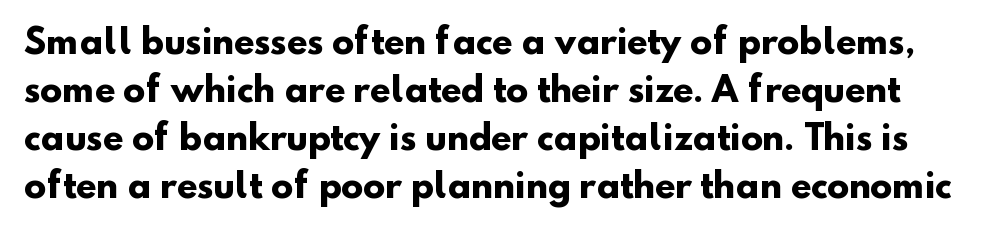
Q: Is the text bold? A: Yes.
Q: Is the typeface a serif or a sans-serif typeface? A: Sans-serif.
Q: Is the text underlined? A: No.
Q: Is the spacing between letters normal or unusually wide? A: Normal.
Q: Is the spacing between lines tight, normal or loose? A: Normal.
Q: Width (condensed, normal, or wide)? A: Normal.
Q: Stroke contrast? A: Low.
Q: x-height? A: Small.
Q: Monospaced? A: No.
